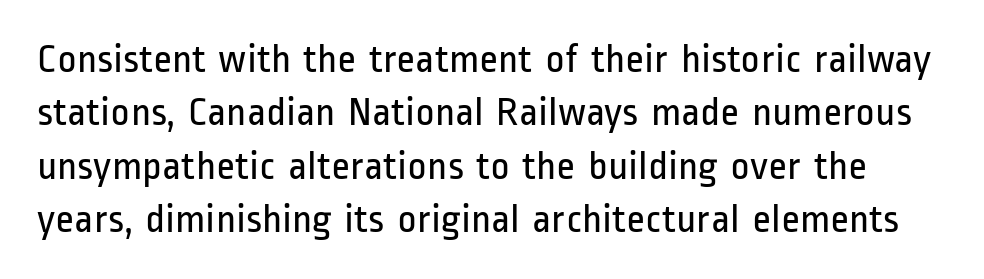
The image shows 41 px regular-weight, condensed sans-serif type, upright; set normal line spacing (1.3x), normal letter spacing, not underlined; low stroke contrast and a medium x-height.
